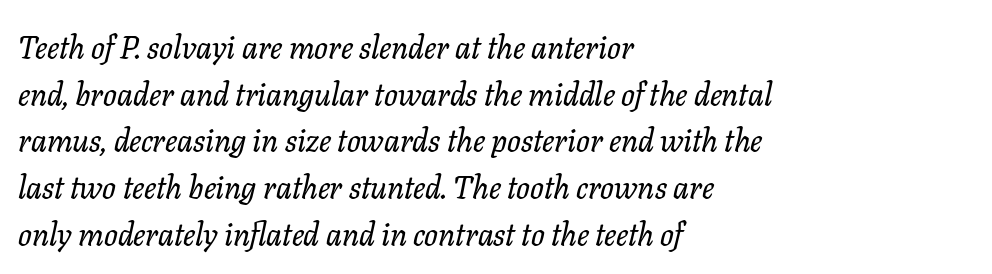
The image shows 32 px serif type, italic (leaning right); set left-aligned, normal line spacing (1.46x), normal letter spacing, not underlined; low stroke contrast and a medium x-height.
